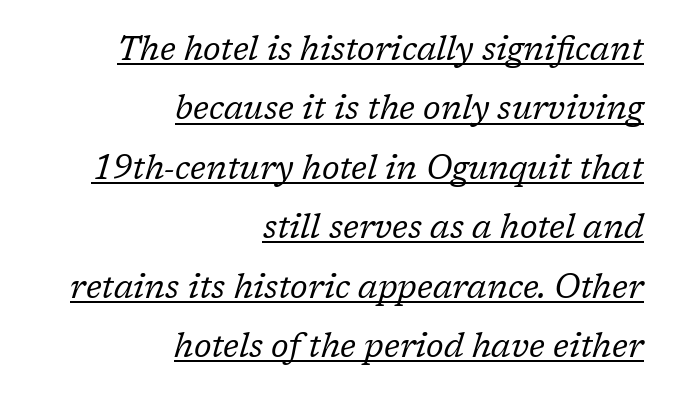
The image shows 33 px regular-weight serif type, italic (leaning right); set right-aligned, line spacing 1.8x, normal letter spacing, underlined; low stroke contrast and a medium x-height.
